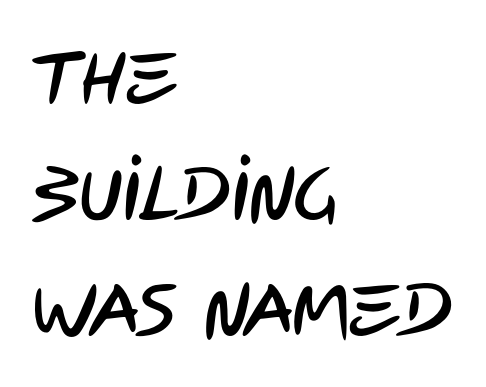
{"serif": "no", "width": "condensed", "stroke_contrast": "low", "x_height": "large", "monospaced": "no", "underline": "no", "align": "left", "line_spacing": "normal", "line_spacing_ratio": 1.57, "letter_spacing": "normal", "letter_spacing_em": 0.0, "glyph_px": 74}
